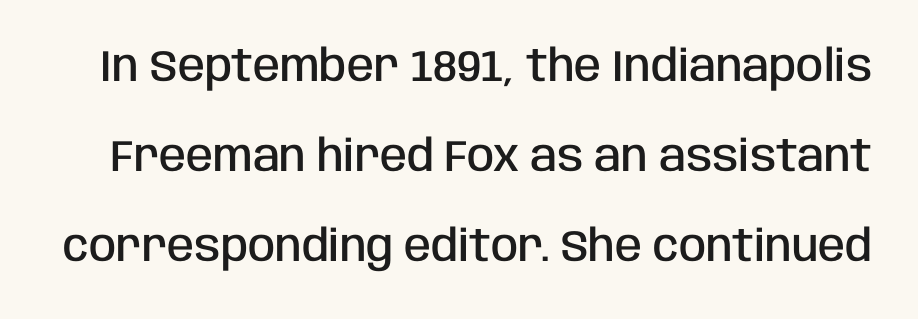
Do the characters align in a grid? No, the font is proportional. How would I describe the line gaps? Wide and relaxed. Words float on clear page, feet unadorned. Observe the absence of serifs on each vertical stroke in this sample. Students, this is semibold: more ink than regular, less than bold.
